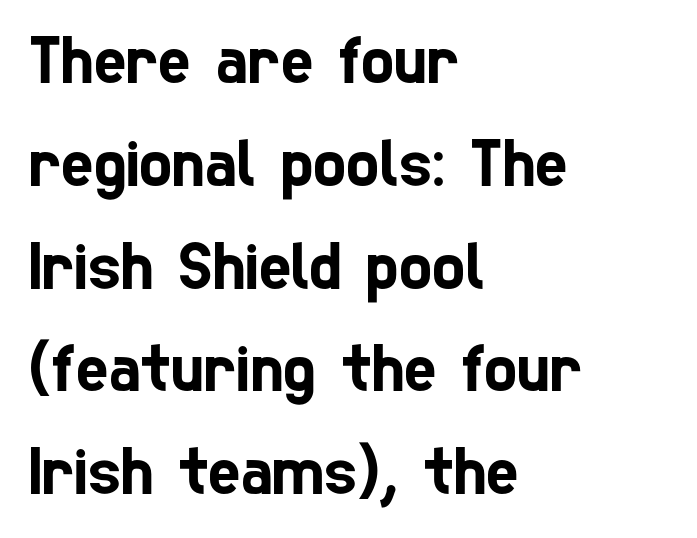
The image shows 69 px condensed sans-serif type; set left-aligned, normal line spacing (1.49x), normal letter spacing, not underlined; low stroke contrast and a medium x-height.
